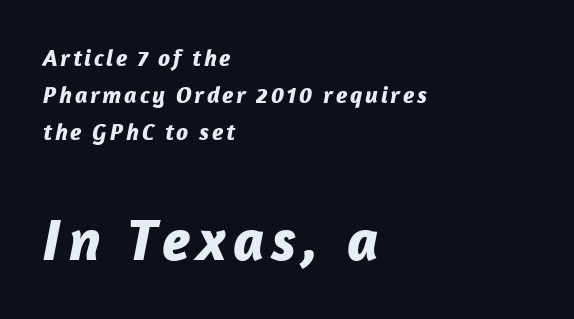
{"italic": "yes", "lean": "right", "slant_degrees": 12, "bold": "yes", "weight": "bold", "width": "normal", "stroke_contrast": "low", "x_height": "medium", "monospaced": "no", "underline": "no", "align": "left", "line_spacing": "normal", "line_spacing_ratio": 1.54, "larger_block": "second", "size_ratio": 2.5, "glyph_px": 60}
